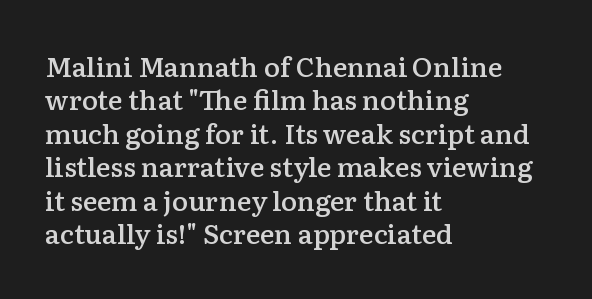
{"italic": "no", "bold": "semi", "underline": "no", "align": "left", "line_spacing_ratio": 1.24, "letter_spacing": "normal", "letter_spacing_em": 0.0, "glyph_px": 27}
